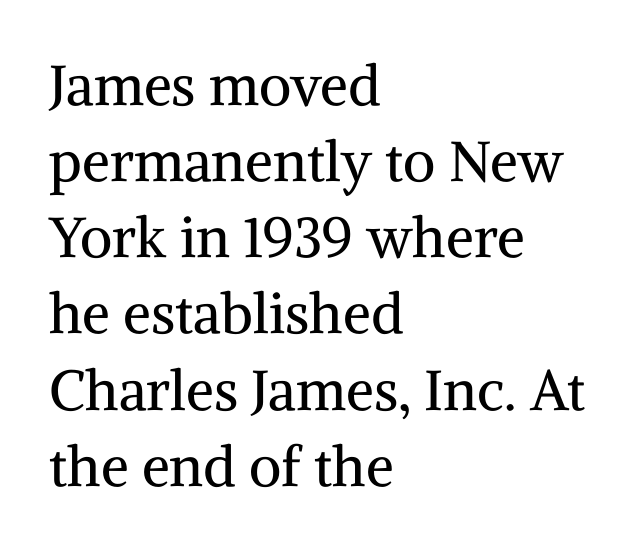
Does the lettering tilt? It doesn't — this is upright. The passage shown is typed in a proportional face where columns would drift. Serifs: yes, visible at the terminals of the letterforms. Visually the block forms a straight wall on the left and a jagged coastline on the right. No heavy texture on the line: the type isn't bold.
